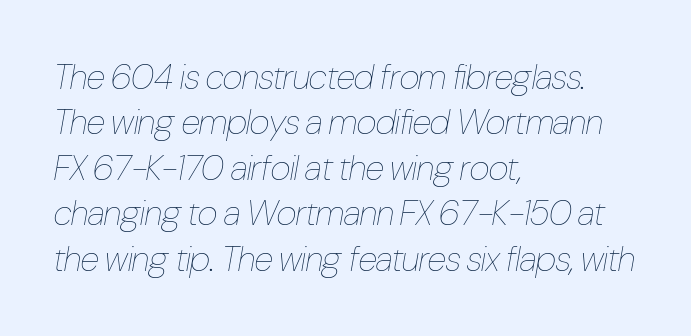
Q: Is the text bold? A: No.
Q: Is the text italic (slanted)? A: Yes, it leans right by about 10 degrees.
Q: Is the text underlined? A: No.
Q: How is the paragraph aligned? A: Left-aligned.
Q: Is the spacing between letters normal or unusually wide? A: Normal.
Q: Is the spacing between lines tight, normal or loose? A: Normal.
Q: Width (condensed, normal, or wide)? A: Condensed.
Q: Stroke contrast? A: Low.
Q: x-height? A: Medium.
Q: Monospaced? A: No.
